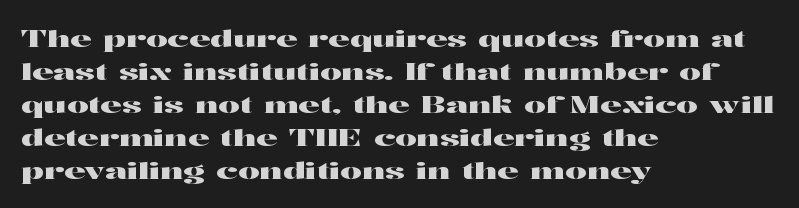
Q: Is the text italic (slanted)? A: No, it is upright.
Q: Is the text underlined? A: No.
Q: How is the paragraph aligned? A: Left-aligned.
Q: Is the spacing between letters normal or unusually wide? A: Normal.
Q: Is the spacing between lines tight, normal or loose? A: Normal.
